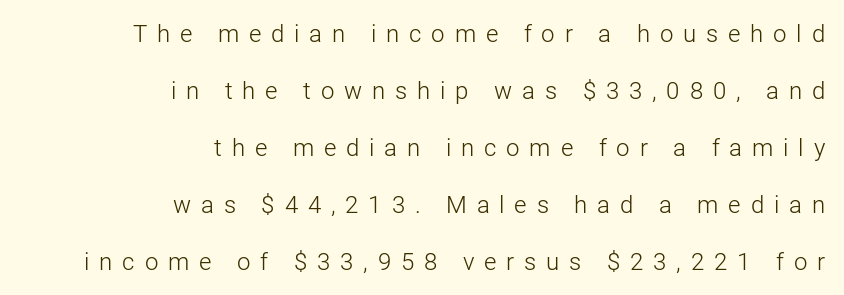
Q: Is the text bold? A: No.
Q: Is the text italic (slanted)? A: No, it is upright.
Q: Is the text underlined? A: No.
Q: How is the paragraph aligned? A: Right-aligned.
Q: Is the spacing between letters normal or unusually wide? A: Unusually wide.
Q: Is the spacing between lines tight, normal or loose? A: Loose.
